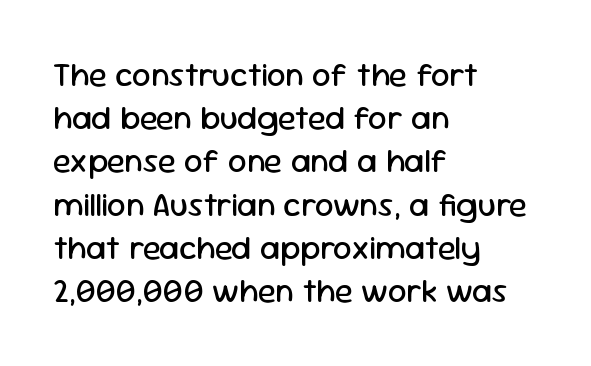
The letters sit at their default tracking, neither squeezed nor spread. Notice how the stems are strictly vertical — no italics here. The lines sit at an ordinary, default distance from one another. Is this a fixed-width face? No — the glyphs have proportional, varying widths.
